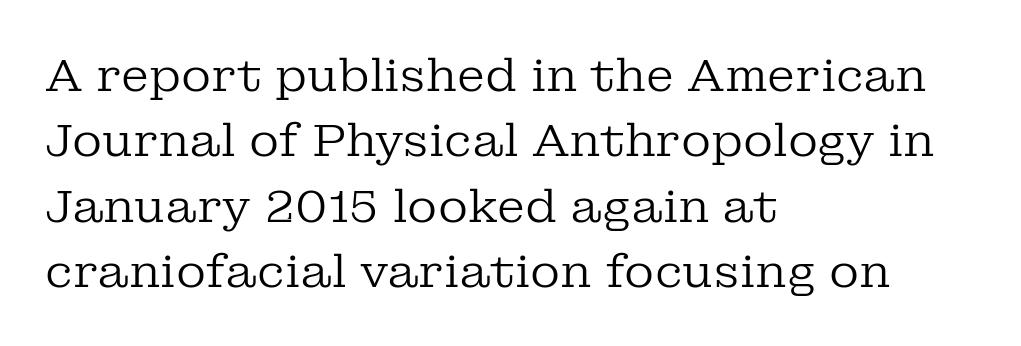
Q: Is the text bold? A: No.
Q: Is the text italic (slanted)? A: No, it is upright.
Q: Is the typeface a serif or a sans-serif typeface? A: Serif.
Q: Is the text underlined? A: No.
Q: How is the paragraph aligned? A: Left-aligned.
Q: Is the spacing between letters normal or unusually wide? A: Normal.
Q: Is the spacing between lines tight, normal or loose? A: Normal.
Q: Width (condensed, normal, or wide)? A: Normal.
Q: Stroke contrast? A: Low.
Q: x-height? A: Medium.
Q: Monospaced? A: No.
